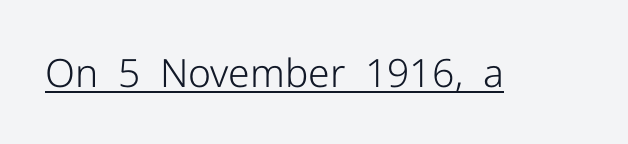
The image shows 39 px light sans-serif type, upright; set normal letter spacing, underlined; low stroke contrast and a medium x-height.
